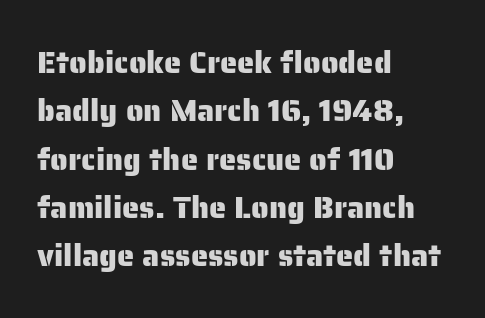
The image shows 31 px sans-serif type, upright; set left-aligned, normal line spacing (1.56x), normal letter spacing, not underlined; low stroke contrast and a medium x-height.
